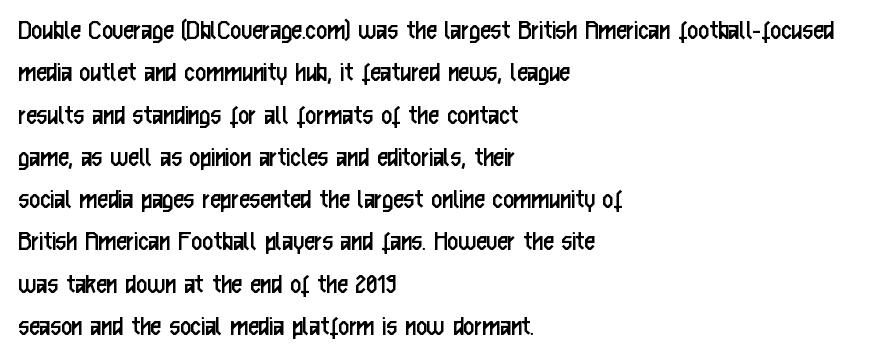
{"serif": "no", "italic": "no", "bold": "no", "weight": "regular", "width": "condensed", "stroke_contrast": "low", "x_height": "medium", "monospaced": "no", "underline": "no", "align": "left", "line_spacing": "normal", "line_spacing_ratio": 1.41, "letter_spacing": "normal", "letter_spacing_em": 0.0, "glyph_px": 30}
